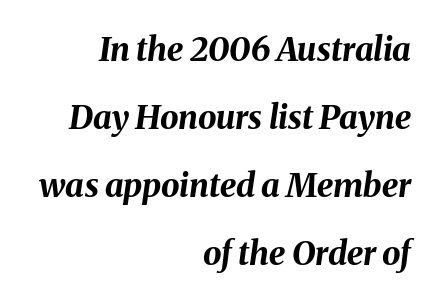
Bold? Absolutely — the strokes are thick and heavy. Quick note: italic. Does extra space separate the letters? No, they use regular spacing. The passage shown is not underscored anywhere.
